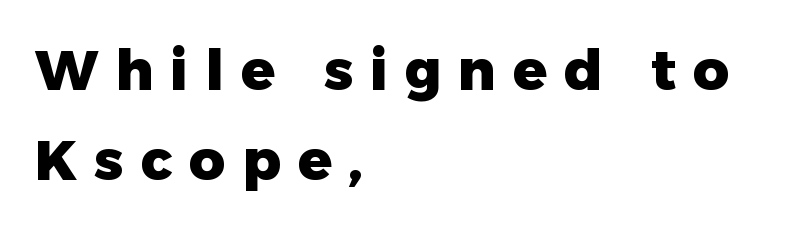
Q: Is the text bold? A: Yes.
Q: Is the text italic (slanted)? A: No, it is upright.
Q: Is the typeface a serif or a sans-serif typeface? A: Sans-serif.
Q: Is the text underlined? A: No.
Q: How is the paragraph aligned? A: Left-aligned.
Q: Is the spacing between letters normal or unusually wide? A: Unusually wide.
Q: Is the spacing between lines tight, normal or loose? A: Normal.
Q: Width (condensed, normal, or wide)? A: Normal.
Q: Stroke contrast? A: Low.
Q: x-height? A: Medium.
Q: Monospaced? A: No.
